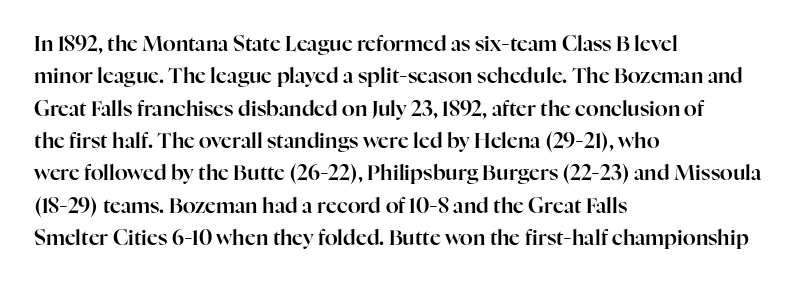
Glyph-to-glyph distance matches everyday printed text. Upright lettering throughout. Notice how descenders clear the ascenders below comfortably — that's standard leading. The strip under each line holds only bare page. Layout note: lines flush left.
